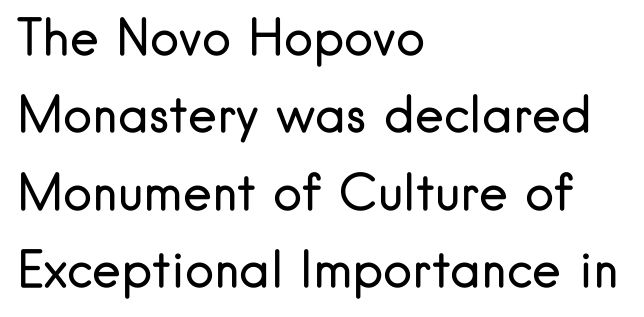
This sample uses an upright cut, with every glyph sitting square on the baseline. Regarding leading, the lines here are spaced in the standard way. Examine the stroke ends and you'll find no serifs. Descender tails drop into unmarked territory.
